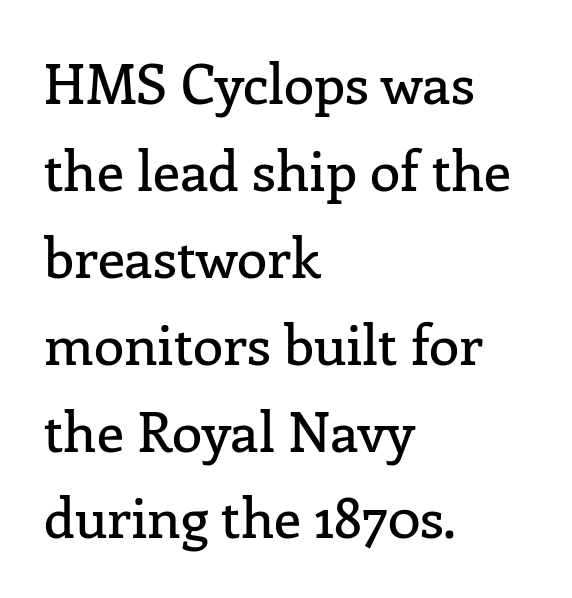
The image shows 55 px serif type, upright; set left-aligned, normal line spacing (1.58x), normal letter spacing, not underlined; low stroke contrast and a medium x-height.
